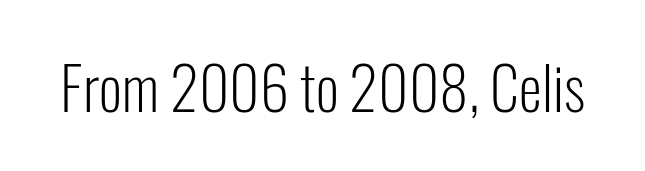
Q: Is the text bold? A: No.
Q: Is the text italic (slanted)? A: No, it is upright.
Q: Is the typeface a serif or a sans-serif typeface? A: Sans-serif.
Q: Is the text underlined? A: No.
Q: Is the spacing between letters normal or unusually wide? A: Normal.
Q: Width (condensed, normal, or wide)? A: Condensed.
Q: Stroke contrast? A: Low.
Q: x-height? A: Medium.
Q: Monospaced? A: No.
